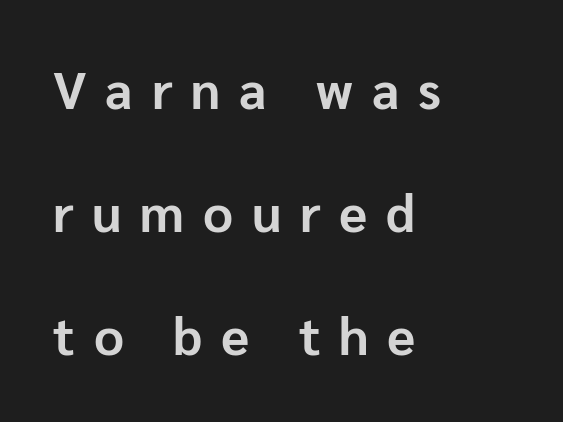
Chunky letters — that's bold for sure. Rendered with straight, roman letterforms. Check under the words: just untouched page. Spacing between characters has been opened up far beyond the box default.
